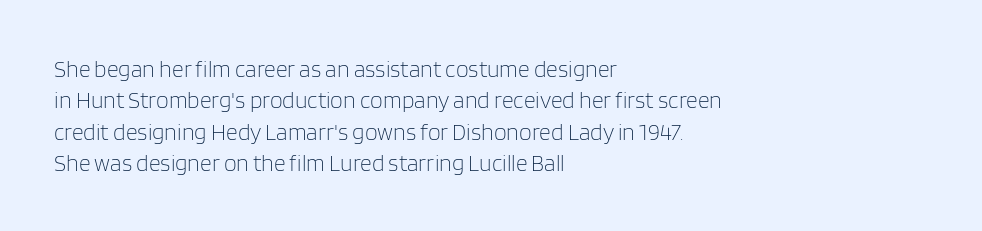
{"italic": "no", "bold": "no", "underline": "no", "align": "left", "line_spacing": "normal", "line_spacing_ratio": 1.36, "letter_spacing": "normal", "letter_spacing_em": 0.0, "glyph_px": 23}
